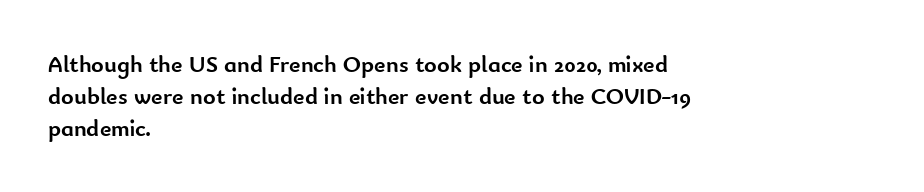
The image shows 24 px bold type, upright; set left-aligned, normal line spacing (1.34x), normal letter spacing, not underlined.
